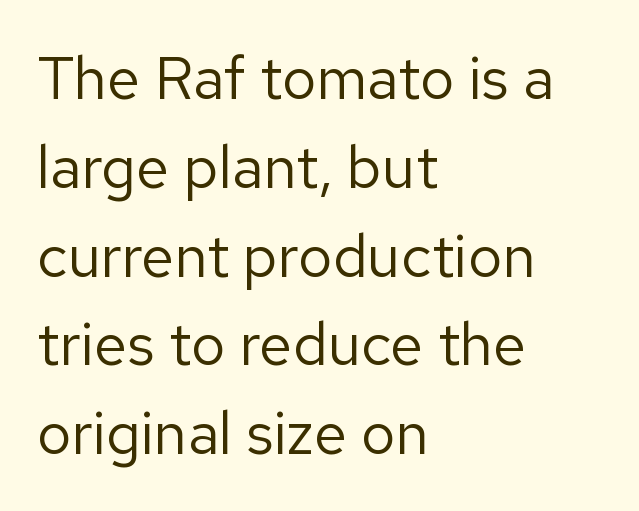
Q: Is the text bold? A: No.
Q: Is the text italic (slanted)? A: No, it is upright.
Q: Is the typeface a serif or a sans-serif typeface? A: Sans-serif.
Q: Is the text underlined? A: No.
Q: How is the paragraph aligned? A: Left-aligned.
Q: Is the spacing between letters normal or unusually wide? A: Normal.
Q: Is the spacing between lines tight, normal or loose? A: Normal.
Q: Width (condensed, normal, or wide)? A: Normal.
Q: Stroke contrast? A: Low.
Q: x-height? A: Medium.
Q: Monospaced? A: No.
